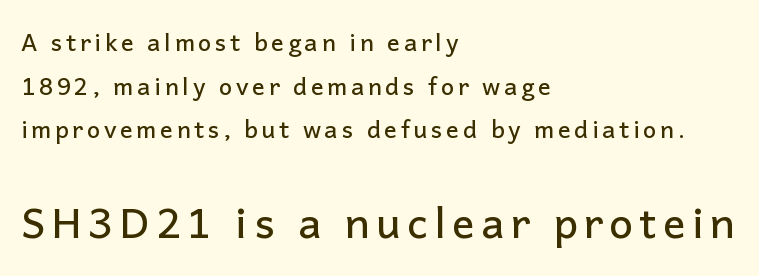
Caption: multi-line text, flush left, ragged right. The space beneath each line is pristine and unruled. Are there feet on the stems? There aren't — it's a sans. The face used here appears at its bigger size in the lower chunk.
